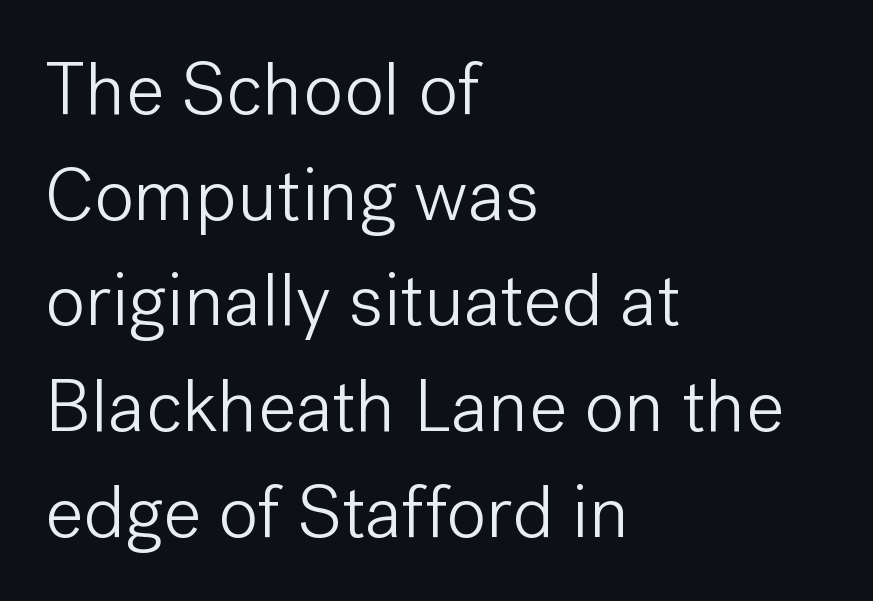
Q: Is the text bold? A: No.
Q: Is the text italic (slanted)? A: No, it is upright.
Q: Is the typeface a serif or a sans-serif typeface? A: Sans-serif.
Q: Is the text underlined? A: No.
Q: How is the paragraph aligned? A: Left-aligned.
Q: Is the spacing between letters normal or unusually wide? A: Normal.
Q: Is the spacing between lines tight, normal or loose? A: Normal.
Q: Width (condensed, normal, or wide)? A: Normal.
Q: Stroke contrast? A: Low.
Q: x-height? A: Medium.
Q: Monospaced? A: No.
